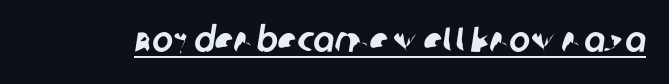
{"serif": "no", "width": "normal", "stroke_contrast": "low", "x_height": "large", "monospaced": "no", "underline": "yes", "letter_spacing": "normal", "letter_spacing_em": 0.0, "glyph_px": 35}
